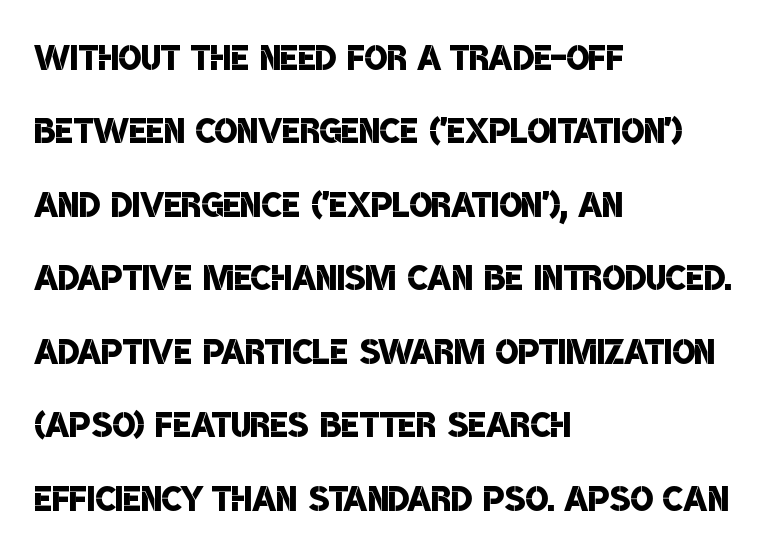
The image shows 48 px semibold, condensed sans-serif type; set left-aligned, normal line spacing (1.53x), normal letter spacing, not underlined; low stroke contrast and a large x-height.
